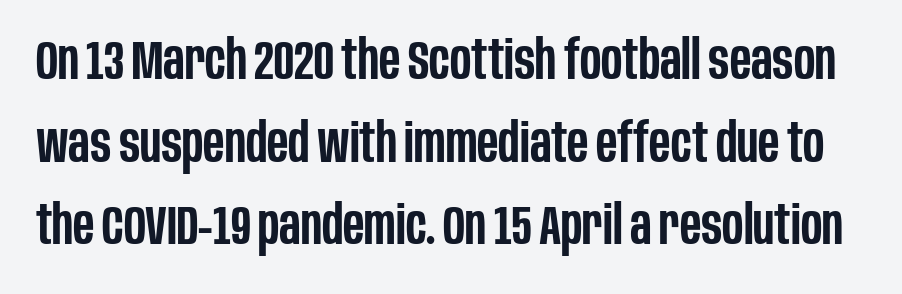
Q: Is the text bold? A: Semi-bold.
Q: Is the text italic (slanted)? A: No, it is upright.
Q: Is the typeface a serif or a sans-serif typeface? A: Sans-serif.
Q: Is the text underlined? A: No.
Q: Is the spacing between letters normal or unusually wide? A: Normal.
Q: Is the spacing between lines tight, normal or loose? A: Normal.
Q: Width (condensed, normal, or wide)? A: Condensed.
Q: Stroke contrast? A: Low.
Q: x-height? A: Large.
Q: Monospaced? A: No.
